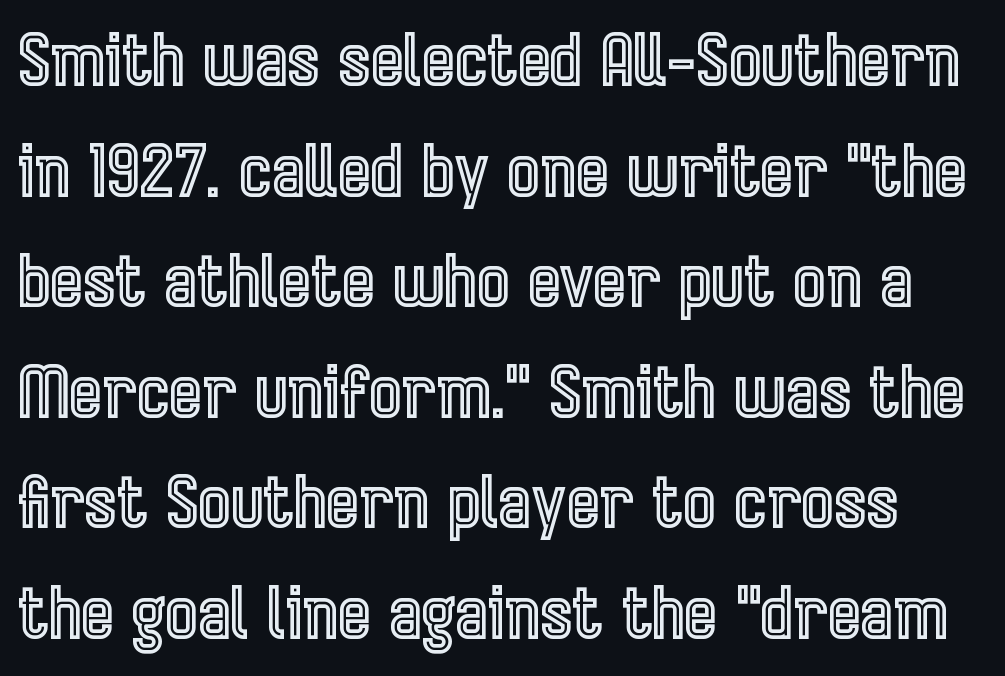
The image shows 70 px condensed type, upright; set normal line spacing (1.58x), normal letter spacing, not underlined; a medium x-height.
